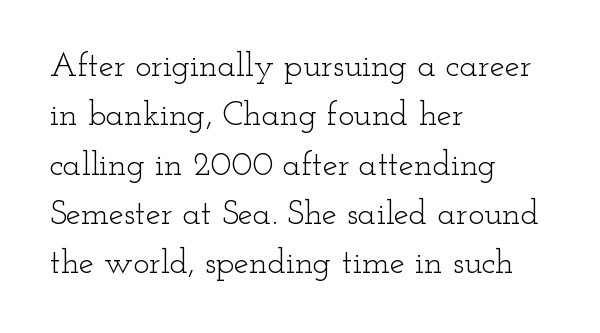
Q: Is the text bold? A: No.
Q: Is the text italic (slanted)? A: No, it is upright.
Q: Is the typeface a serif or a sans-serif typeface? A: Serif.
Q: Is the text underlined? A: No.
Q: How is the paragraph aligned? A: Left-aligned.
Q: Is the spacing between letters normal or unusually wide? A: Normal.
Q: Is the spacing between lines tight, normal or loose? A: Normal.
Q: Width (condensed, normal, or wide)? A: Wide.
Q: Stroke contrast? A: Low.
Q: x-height? A: Small.
Q: Monospaced? A: No.
